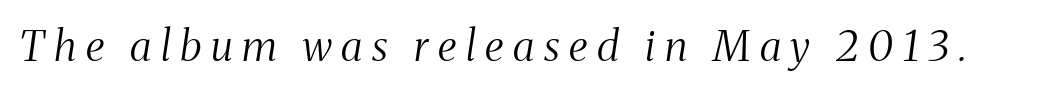
Q: Is the text bold? A: No.
Q: Is the text italic (slanted)? A: Yes, it leans right by about 8 degrees.
Q: Is the typeface a serif or a sans-serif typeface? A: Serif.
Q: Is the text underlined? A: No.
Q: Is the spacing between letters normal or unusually wide? A: Unusually wide.
Q: Width (condensed, normal, or wide)? A: Condensed.
Q: Stroke contrast? A: Medium.
Q: x-height? A: Medium.
Q: Monospaced? A: No.
